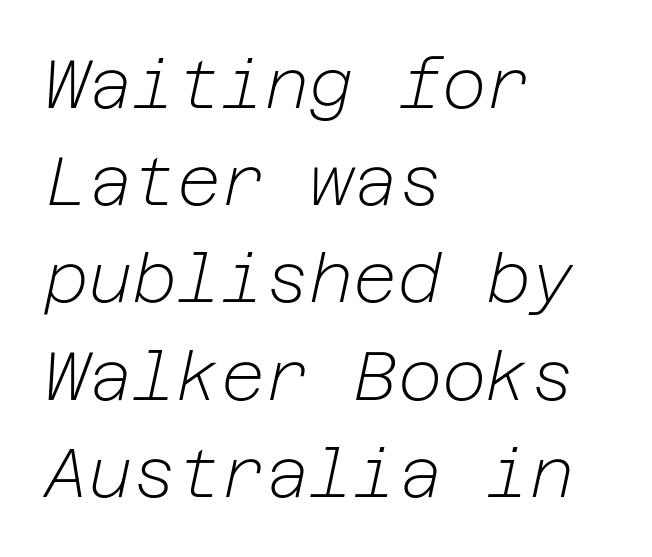
Emphasis-style slanted type is in use. Caption: standard tracking, unaltered. Nobody drew a line under any word here. The weight would be labelled regular, book, light, or lighter still. The space between consecutive lines is moderate.
